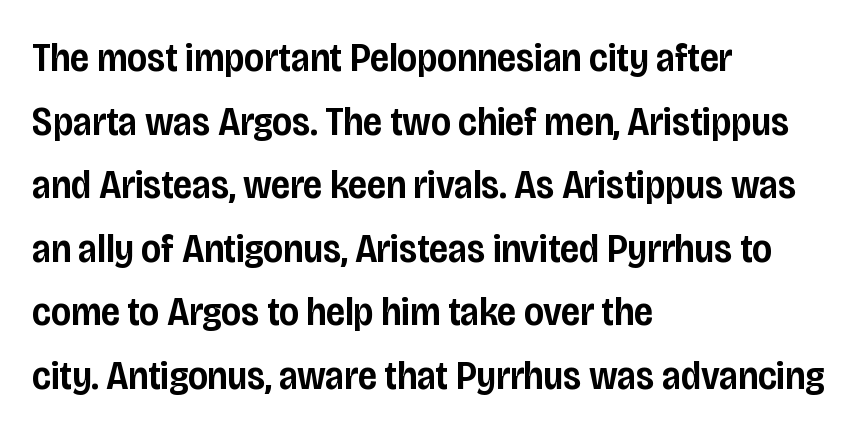
Rule under the text: the space is simply empty. The axis of the letterforms is exactly vertical. Honestly, the letter spacing is just normal — you wouldn't notice it. Is the block centered? No — it sits flush against the left margin.
